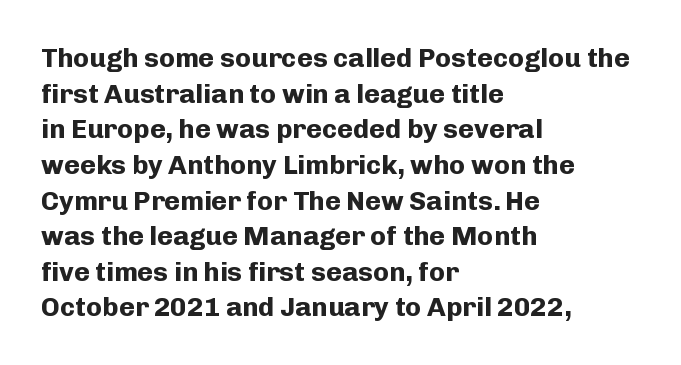
{"italic": "no", "bold": "yes", "underline": "no", "align": "left", "line_spacing": "normal", "line_spacing_ratio": 1.32, "letter_spacing": "normal", "letter_spacing_em": 0.0, "glyph_px": 27}
